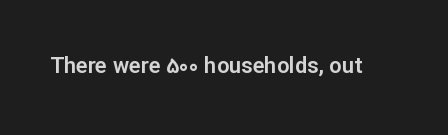
Q: Is the text italic (slanted)? A: No, it is upright.
Q: Is the text underlined? A: No.
Q: Is the spacing between letters normal or unusually wide? A: Normal.
